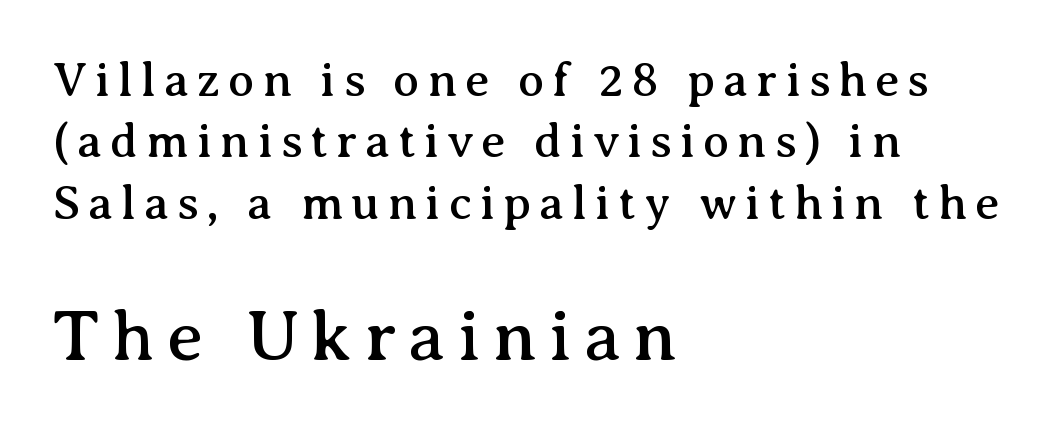
Q: Is the text italic (slanted)? A: No, it is upright.
Q: Is the typeface a serif or a sans-serif typeface? A: Serif.
Q: Is the text underlined? A: No.
Q: How is the paragraph aligned? A: Left-aligned.
Q: Is the spacing between lines tight, normal or loose? A: Normal.
Q: Which block of text is set in a larger size, the first (top) or the second (bottom)? A: The second (bottom) one.
Q: Width (condensed, normal, or wide)? A: Normal.
Q: Stroke contrast? A: Medium.
Q: x-height? A: Medium.
Q: Monospaced? A: No.
